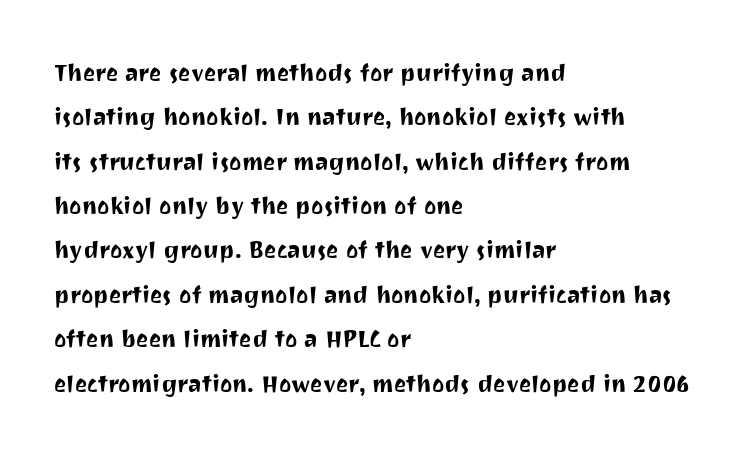
{"serif": "no", "italic": "no", "width": "normal", "stroke_contrast": "medium", "x_height": "medium", "monospaced": "no", "underline": "no", "align": "left", "line_spacing": "normal", "line_spacing_ratio": 1.53, "letter_spacing": "normal", "letter_spacing_em": 0.0, "glyph_px": 29}
